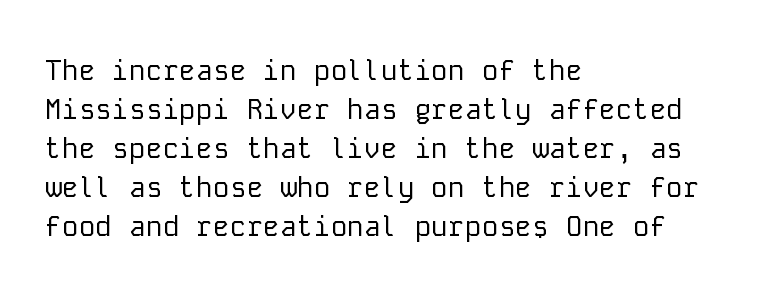
{"serif": "no", "italic": "no", "bold": "no", "weight": "regular", "width": "normal", "stroke_contrast": "low", "x_height": "medium", "monospaced": "yes", "underline": "no", "align": "left", "line_spacing": "normal", "line_spacing_ratio": 1.39, "letter_spacing": "normal", "letter_spacing_em": 0.0, "glyph_px": 28}
